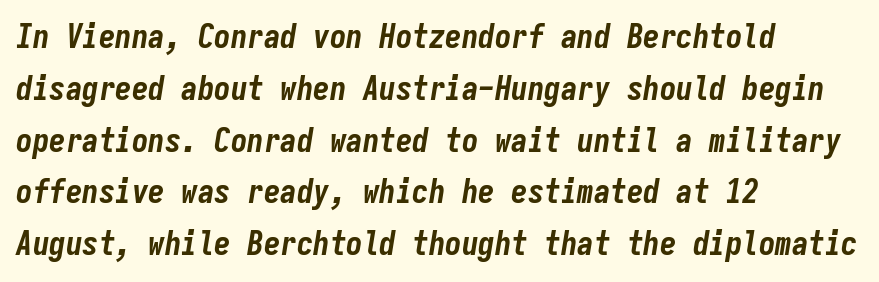
{"italic": "yes", "lean": "right", "slant_degrees": 9, "bold": "yes", "weight": "bold", "width": "condensed", "stroke_contrast": "low", "x_height": "medium", "monospaced": "yes", "underline": "no", "align": "left", "line_spacing": "normal", "line_spacing_ratio": 1.57, "letter_spacing": "normal", "letter_spacing_em": 0.0, "glyph_px": 33}
